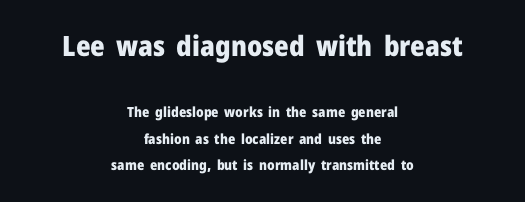
To sum up the face: it is a sans, with no serifs. Compared with an ordinary text face, these strokes are far heavier — a full bold. Between one letter and the next there's only the usual sliver of space. Which margin do the lines hug? Neither — every line sits in the middle. These lines were composed using upright roman letters. The rendering uses natural spacing where letterforms have individual widths.
